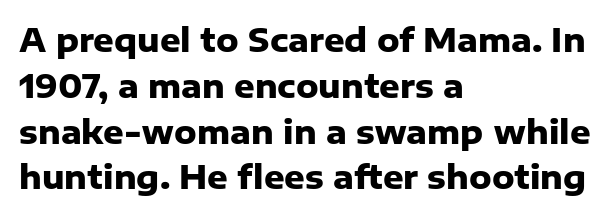
The horizontal fit of the characters is conventional and even. The passage shown is not underscored anywhere. Notice how the stems are strictly vertical — no italics here. Are there feet on the stems? There aren't — it's a sans. Heavy, bold letterforms.
